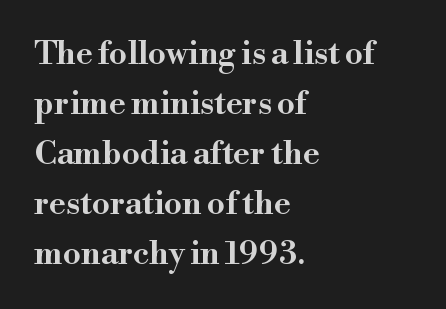
The image shows 32 px wide serif type, upright; set left-aligned, normal line spacing (1.56x), normal letter spacing, not underlined; high stroke contrast and a small x-height.
